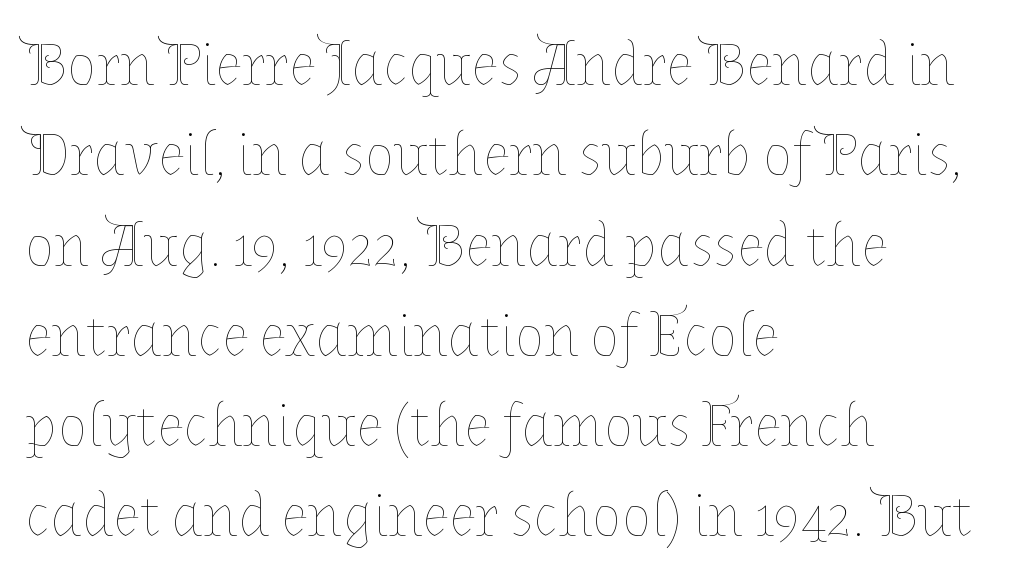
{"italic": "no", "bold": "no", "weight": "thin", "width": "normal", "stroke_contrast": "low", "x_height": "medium", "monospaced": "no", "underline": "no", "align": "left", "line_spacing": "normal", "line_spacing_ratio": 1.48, "letter_spacing": "normal", "letter_spacing_em": 0.0, "glyph_px": 61}
